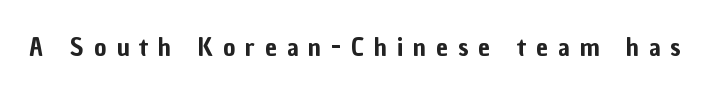
{"italic": "no", "underline": "no", "letter_spacing": "wide", "letter_spacing_em": 0.39, "glyph_px": 26}
